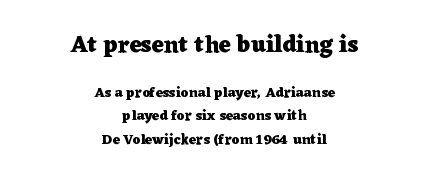
Visually, the top section dominates because its glyphs are scaled up. If you folded the block vertically in half, each line would mirror itself in length. Summary of vertical rhythm: regular, with standard interline spacing. The typesetting leans heavy: a genuine bold. Italic: no, the glyphs are upright roman.
